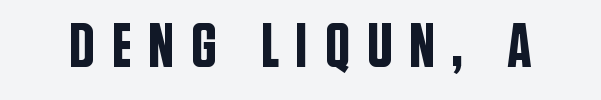
Q: Is the text italic (slanted)? A: No, it is upright.
Q: Is the typeface a serif or a sans-serif typeface? A: Sans-serif.
Q: Is the text underlined? A: No.
Q: Is the spacing between letters normal or unusually wide? A: Unusually wide.
Q: Width (condensed, normal, or wide)? A: Condensed.
Q: Stroke contrast? A: Low.
Q: x-height? A: Large.
Q: Monospaced? A: No.
